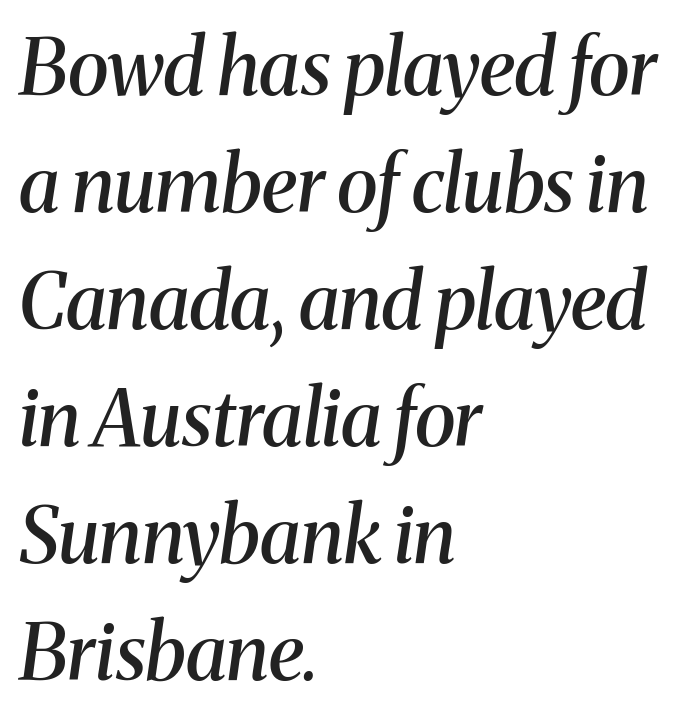
Plain, unruled lines of type. Reading down the block, your eye returns to a fixed left position each line. Inter-character spacing is left at the font's built-in metrics. Unlike a clean sans, this face finishes its strokes with serifs.
